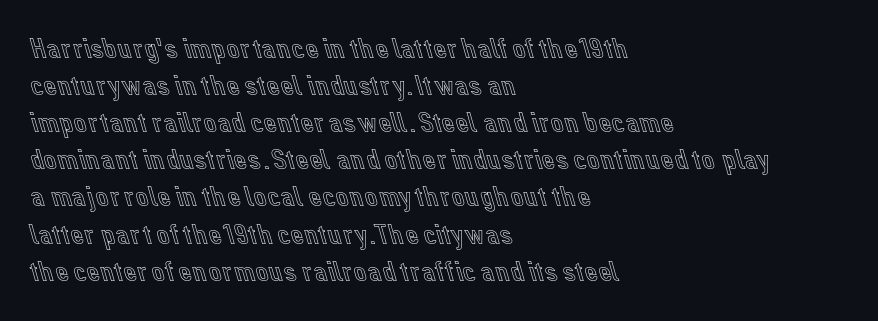
The designer left line spacing at the default. Plain, unruled lines of type. Character widths vary here, with narrow letters taking less room than wide ones. Alignment: flush left.
